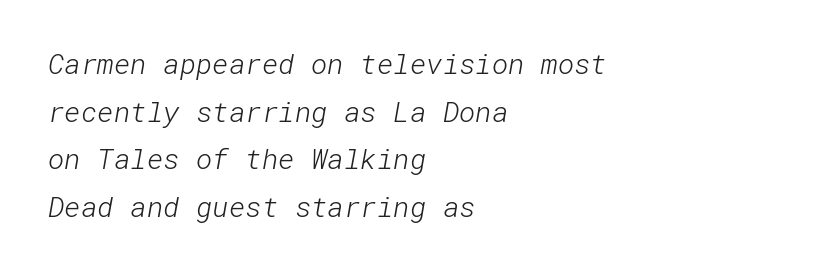
The image shows 28 px light sans-serif type; set left-aligned, normal line spacing (1.7x), normal letter spacing, not underlined; low stroke contrast and a medium x-height.
